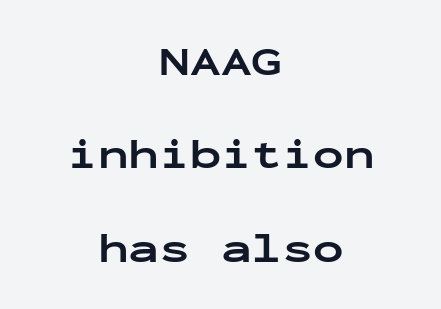
{"serif": "no", "italic": "no", "bold": "yes", "weight": "bold", "width": "wide", "stroke_contrast": "low", "x_height": "medium", "monospaced": "yes", "underline": "no", "align": "center", "line_spacing": "loose", "line_spacing_ratio": 2.28, "letter_spacing": "normal", "letter_spacing_em": 0.0, "glyph_px": 41}
